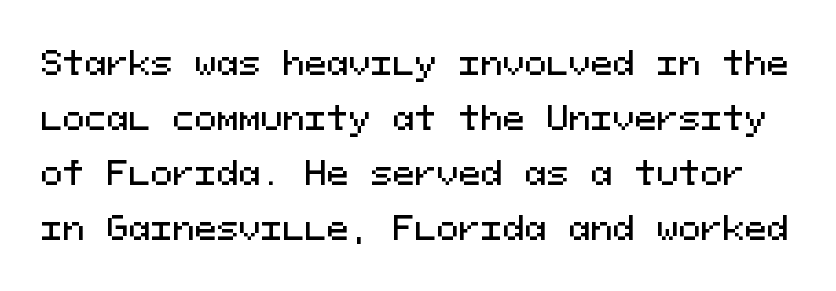
Q: Is the text italic (slanted)? A: No, it is upright.
Q: Is the typeface a serif or a sans-serif typeface? A: Sans-serif.
Q: Is the text underlined? A: No.
Q: Is the spacing between letters normal or unusually wide? A: Normal.
Q: Is the spacing between lines tight, normal or loose? A: Normal.
Q: Width (condensed, normal, or wide)? A: Normal.
Q: Stroke contrast? A: Medium.
Q: x-height? A: Medium.
Q: Monospaced? A: Yes.
